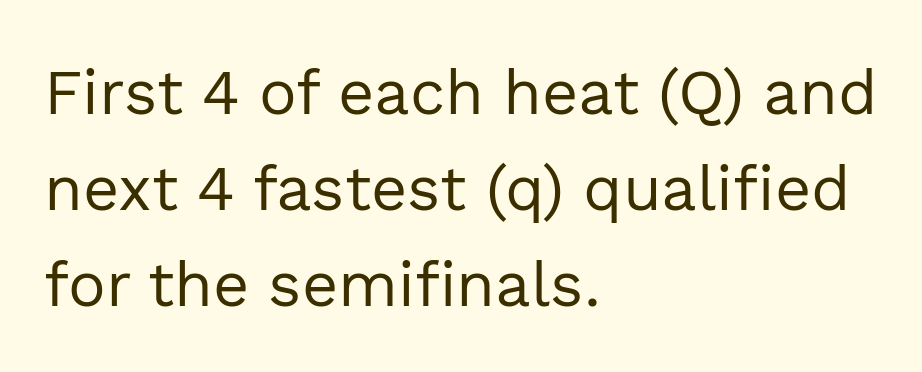
The image shows 63 px regular-weight sans-serif type, upright; set left-aligned, normal line spacing (1.52x), normal letter spacing, not underlined; a medium x-height.
